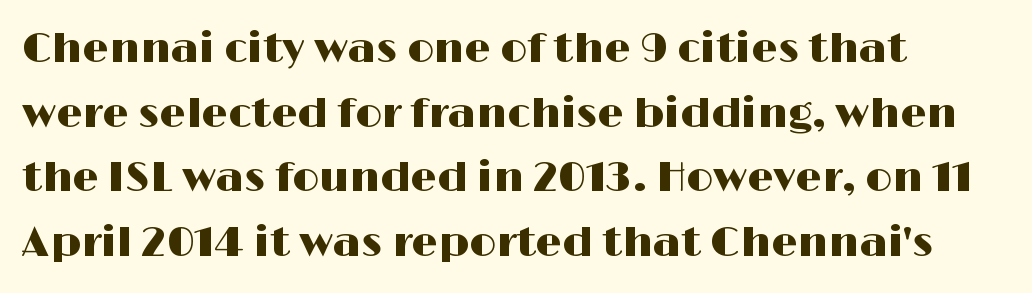
{"serif": "no", "italic": "no", "width": "wide", "stroke_contrast": "high", "x_height": "medium", "monospaced": "no", "underline": "no", "align": "left", "line_spacing": "normal", "line_spacing_ratio": 1.54, "letter_spacing": "normal", "letter_spacing_em": 0.0, "glyph_px": 42}
